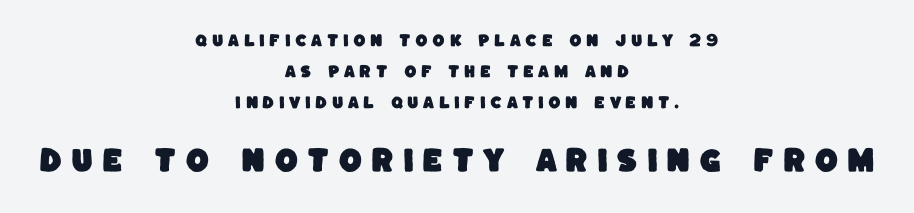
Reading top to bottom, the characters get bigger at the block break. The tracking reads as deliberately expanded to a designer's eye. Only glyphs here, with clear space below each row. Whoever set this chose breathing room over compactness in the vertical rhythm. These lines stack symmetrically, like a column narrowing and widening about its center.
